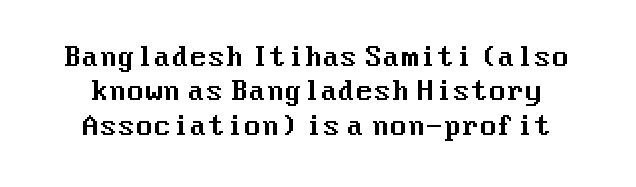
Does extra space separate the letters? No, they use regular spacing. The baseline area is clear. The font's upright variant was chosen for this text. What's the leading like? Ordinary, nothing unusual.
